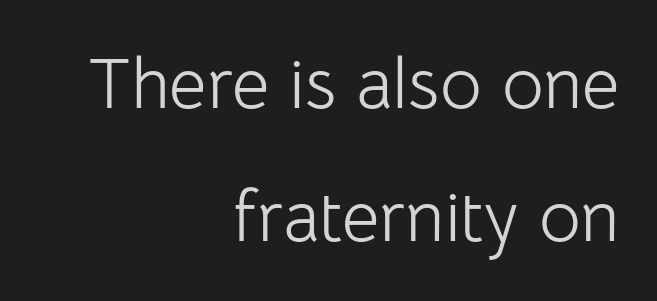
Nope, not italic — everything's standing straight. The letters advance in unequal steps, a hallmark of proportional type. The text block is weighted toward the right margin, trailing off unevenly leftward. Honestly, the letter spacing is just normal — you wouldn't notice it. Think standard paragraph weight, or any step lighter than that.
